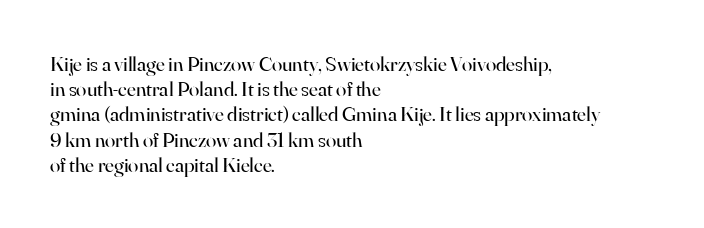
The image shows 21 px text type, upright; set left-aligned, line spacing 1.2x, normal letter spacing, not underlined.
